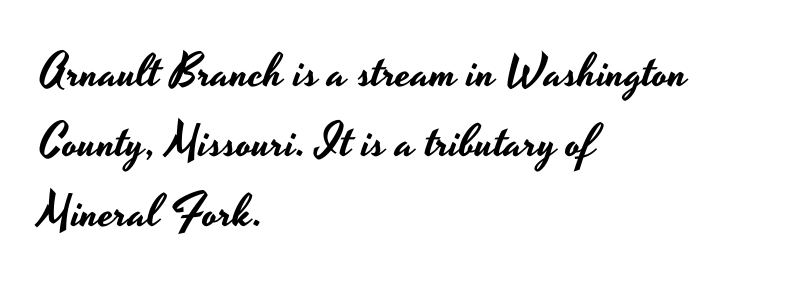
Q: Is the text italic (slanted)? A: Yes.
Q: Is the typeface a serif or a sans-serif typeface? A: Sans-serif.
Q: Is the text underlined? A: No.
Q: How is the paragraph aligned? A: Left-aligned.
Q: Is the spacing between letters normal or unusually wide? A: Normal.
Q: Is the spacing between lines tight, normal or loose? A: Normal.
Q: Width (condensed, normal, or wide)? A: Wide.
Q: Stroke contrast? A: Low.
Q: x-height? A: Small.
Q: Monospaced? A: No.
